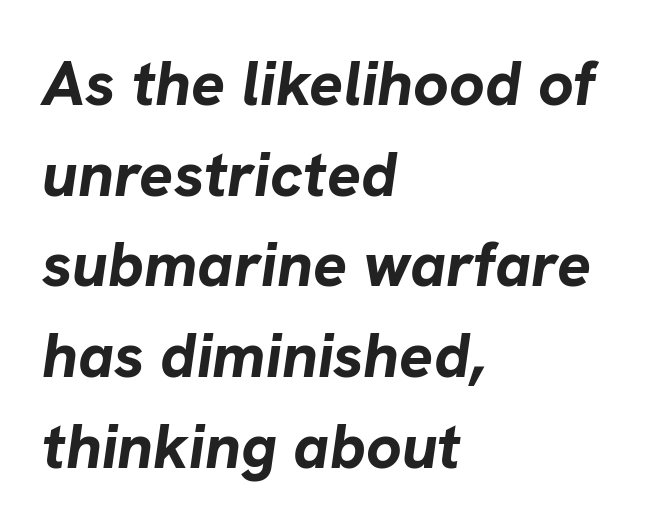
The baseline area is clear. Default kerning and tracking; the words read as compact shapes. The rendering anchors every line to the left-hand side. Characters are canted at an angle relative to the baseline's perpendicular.
